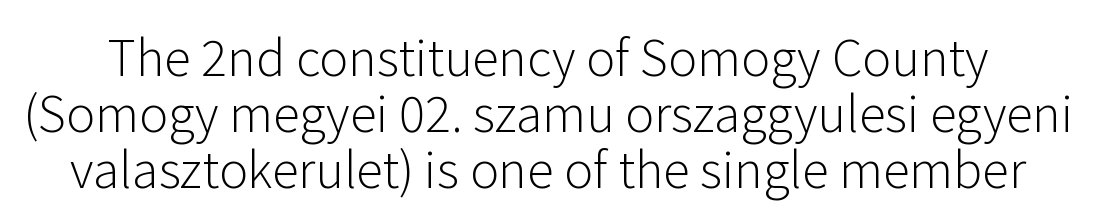
{"serif": "no", "italic": "no", "bold": "no", "weight": "light", "width": "normal", "stroke_contrast": "low", "x_height": "medium", "monospaced": "no", "underline": "no", "line_spacing": "tight", "line_spacing_ratio": 1.14, "letter_spacing": "normal", "letter_spacing_em": 0.0, "glyph_px": 49}
